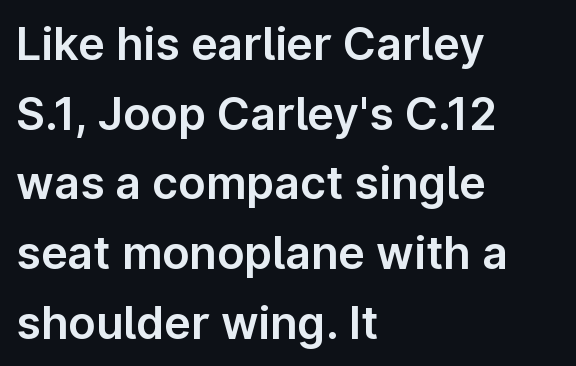
Q: Is the text italic (slanted)? A: No, it is upright.
Q: Is the typeface a serif or a sans-serif typeface? A: Sans-serif.
Q: Is the text underlined? A: No.
Q: How is the paragraph aligned? A: Left-aligned.
Q: Is the spacing between letters normal or unusually wide? A: Normal.
Q: Is the spacing between lines tight, normal or loose? A: Normal.
Q: Width (condensed, normal, or wide)? A: Normal.
Q: Stroke contrast? A: Low.
Q: x-height? A: Medium.
Q: Monospaced? A: No.
